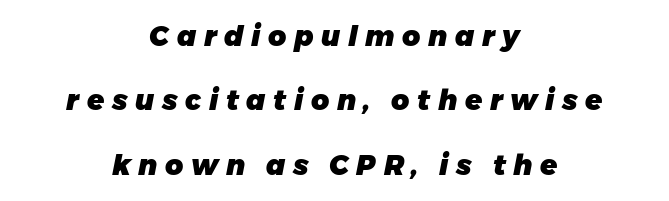
{"italic": "yes", "lean": "right", "slant_degrees": 11, "bold": "yes", "weight": "heavy", "width": "normal", "stroke_contrast": "low", "x_height": "medium", "monospaced": "no", "underline": "no", "align": "center", "line_spacing": "loose", "line_spacing_ratio": 2.3, "letter_spacing": "wide", "letter_spacing_em": 0.27, "glyph_px": 28}
